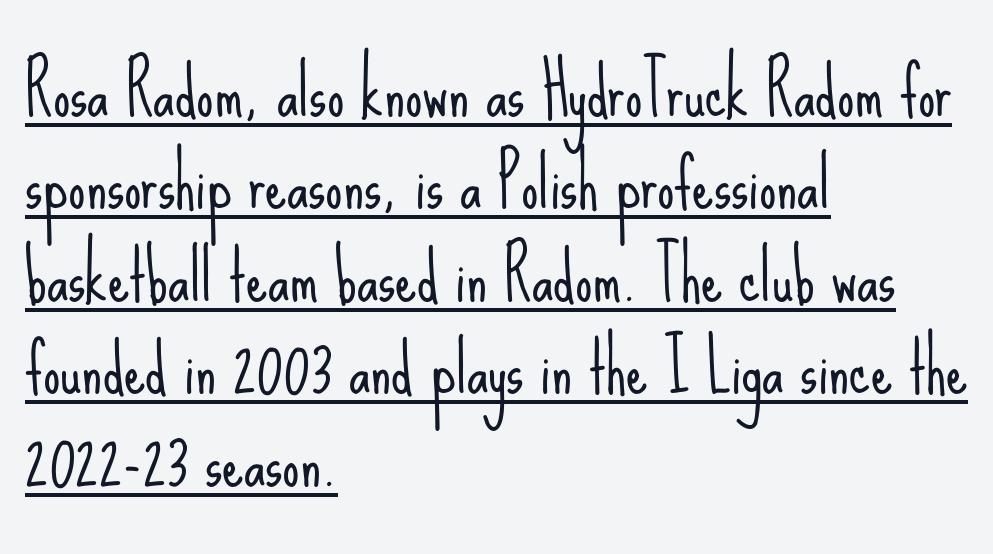
{"serif": "no", "italic": "no", "bold": "no", "weight": "light", "width": "condensed", "stroke_contrast": "low", "x_height": "small", "monospaced": "no", "underline": "yes", "align": "left", "line_spacing": "normal", "line_spacing_ratio": 1.36, "letter_spacing": "normal", "letter_spacing_em": 0.0, "glyph_px": 68}
